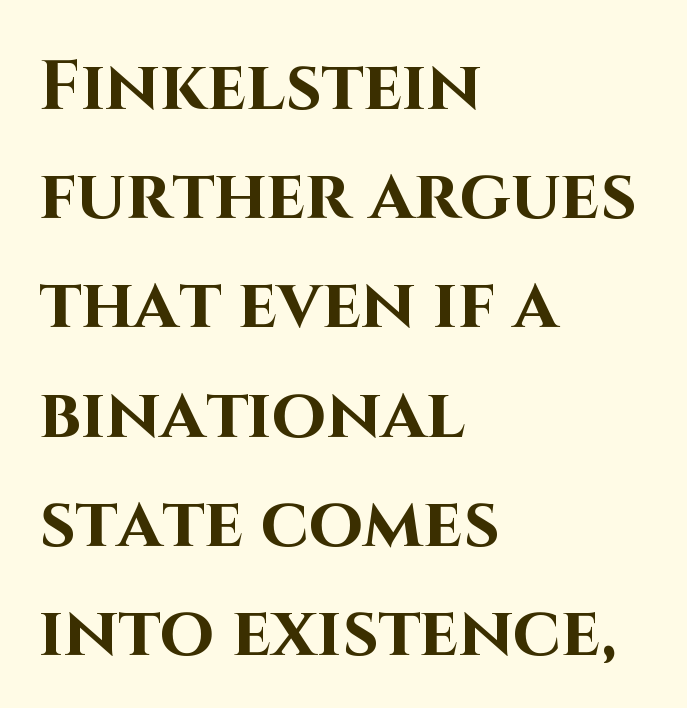
{"serif": "no", "italic": "no", "bold": "yes", "weight": "bold", "width": "normal", "stroke_contrast": "high", "x_height": "large", "monospaced": "no", "underline": "no", "align": "left", "line_spacing": "normal", "line_spacing_ratio": 1.56, "letter_spacing": "normal", "letter_spacing_em": 0.0, "glyph_px": 70}
